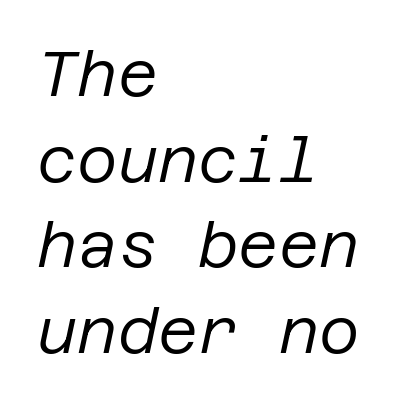
Beneath every word, the page is bare. Is the type heavy? It reads as light-to-regular instead. The line texture is even and compact thanks to regular tracking. These lines sit exactly where default settings would place them. This sample is left-justified, so line endings fall wherever the words run out. Characters are canted at an angle relative to the baseline's perpendicular.
